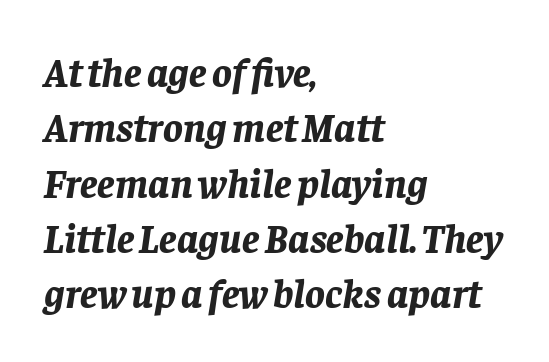
The image shows 41 px bold type, italic (leaning right); set left-aligned, normal line spacing (1.35x), normal letter spacing, not underlined; low stroke contrast and a large x-height.
